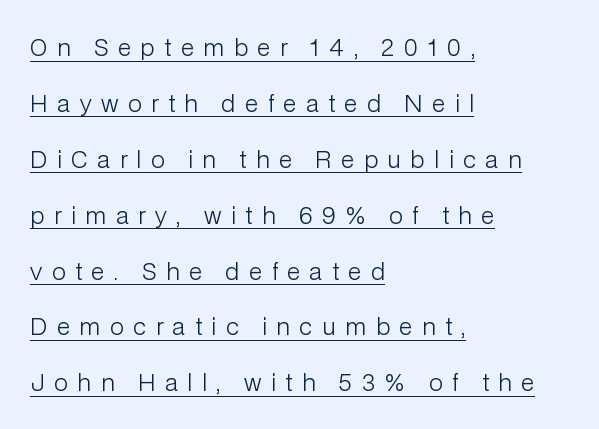
{"italic": "no", "bold": "no", "underline": "yes", "align": "left", "line_spacing": "loose", "line_spacing_ratio": 2.43, "letter_spacing": "wide", "letter_spacing_em": 0.42, "glyph_px": 23}
